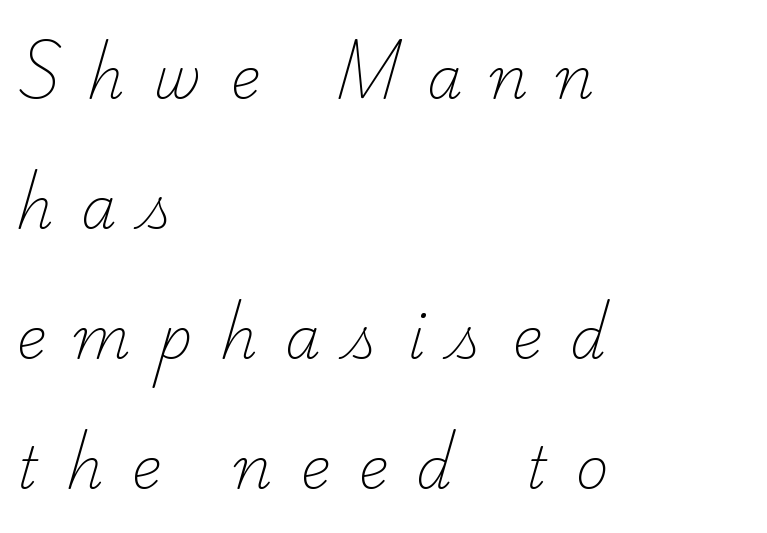
{"serif": "yes", "bold": "no", "weight": "light", "width": "normal", "stroke_contrast": "low", "x_height": "small", "monospaced": "no", "underline": "no", "align": "left", "line_spacing": "loose", "line_spacing_ratio": 2.28, "letter_spacing": "wide", "letter_spacing_em": 0.49, "glyph_px": 57}
